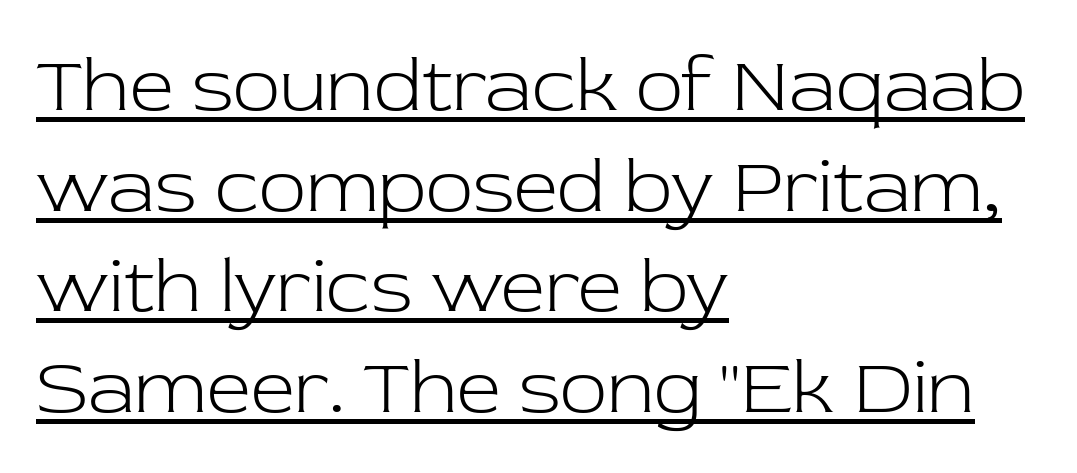
The image shows 78 px light serif type, upright; set left-aligned, normal line spacing (1.29x), normal letter spacing, underlined; low stroke contrast and a medium x-height.
